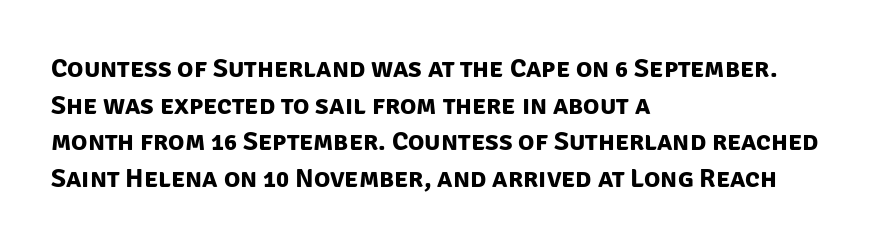
{"bold": "yes", "underline": "no", "align": "left", "line_spacing": "normal", "line_spacing_ratio": 1.36, "letter_spacing": "normal", "letter_spacing_em": 0.0, "glyph_px": 27}
